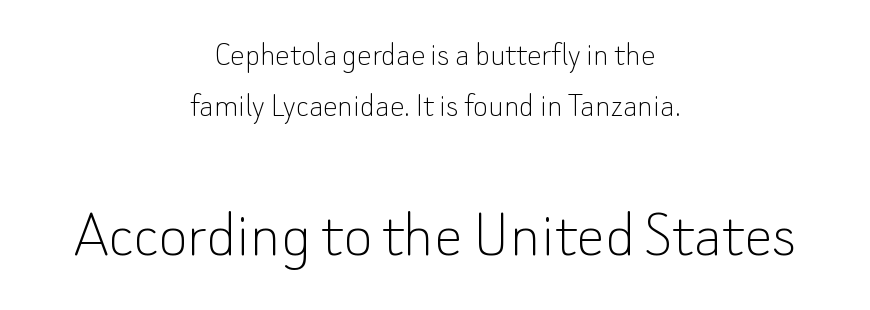
In terms of leading, this rendering sits right in the middle. Nope, no serifs anywhere on these letters. If you folded the block vertically in half, each line would mirror itself in length. Ascenders rise straight up at ninety degrees.
